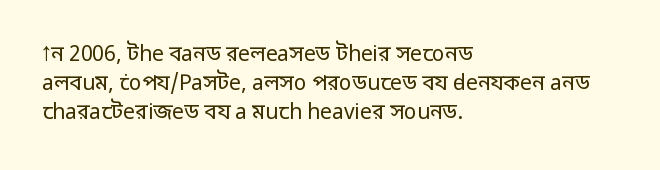
Letters rest on an invisible, unmarked baseline. Heaviness? Minimal to ordinary, like unemphasized prose. The rendering anchors every line to the left-hand side. The line-height multiplier appears to be the usual default.
